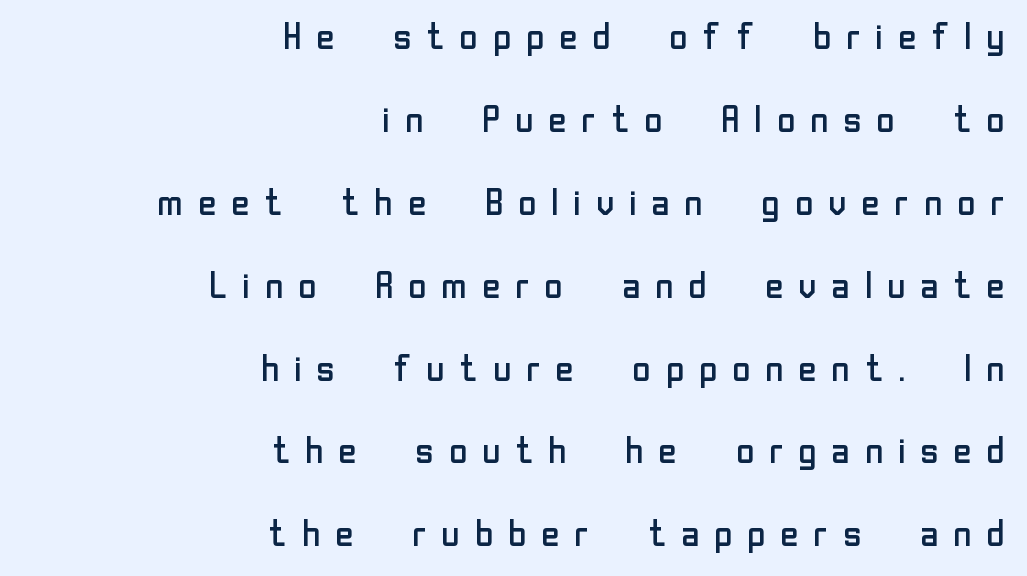
{"serif": "no", "italic": "no", "bold": "no", "weight": "regular", "width": "normal", "stroke_contrast": "low", "x_height": "medium", "monospaced": "no", "underline": "no", "align": "right", "line_spacing": "loose", "line_spacing_ratio": 2.24, "letter_spacing": "wide", "letter_spacing_em": 0.31, "glyph_px": 37}
